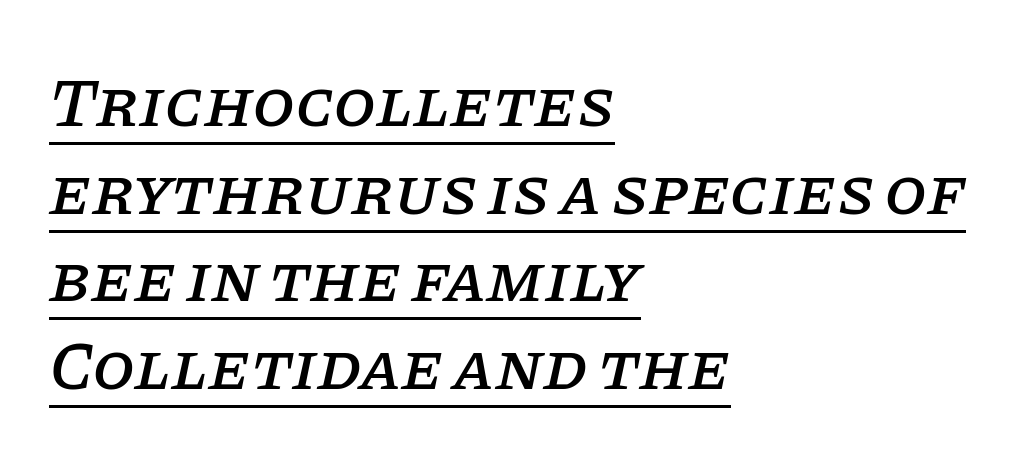
{"serif": "yes", "italic": "yes", "lean": "right", "slant_degrees": 11, "width": "normal", "stroke_contrast": "low", "x_height": "large", "monospaced": "no", "underline": "yes", "align": "left", "line_spacing": "normal", "line_spacing_ratio": 1.27, "letter_spacing": "normal", "letter_spacing_em": 0.0, "glyph_px": 69}
